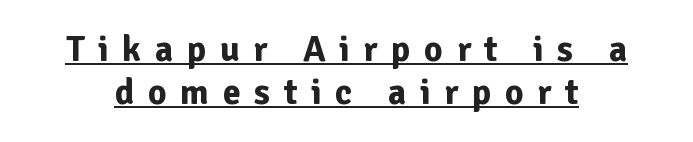
Q: Is the text bold? A: Yes.
Q: Is the text italic (slanted)? A: No, it is upright.
Q: Is the typeface a serif or a sans-serif typeface? A: Sans-serif.
Q: Is the text underlined? A: Yes.
Q: Is the spacing between letters normal or unusually wide? A: Unusually wide.
Q: Width (condensed, normal, or wide)? A: Normal.
Q: Stroke contrast? A: Low.
Q: x-height? A: Medium.
Q: Monospaced? A: No.
